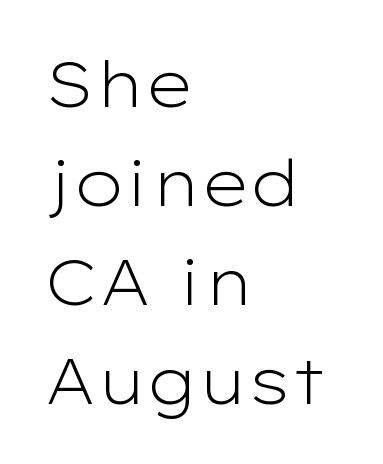
Q: Is the text bold? A: No.
Q: Is the text italic (slanted)? A: No, it is upright.
Q: Is the typeface a serif or a sans-serif typeface? A: Sans-serif.
Q: Is the text underlined? A: No.
Q: How is the paragraph aligned? A: Left-aligned.
Q: Is the spacing between letters normal or unusually wide? A: Normal.
Q: Is the spacing between lines tight, normal or loose? A: Normal.
Q: Width (condensed, normal, or wide)? A: Wide.
Q: Stroke contrast? A: Low.
Q: x-height? A: Medium.
Q: Monospaced? A: No.
